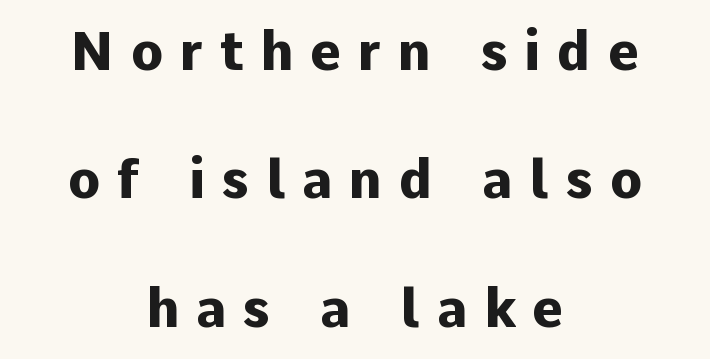
{"serif": "no", "italic": "no", "bold": "yes", "weight": "heavy", "width": "normal", "stroke_contrast": "low", "x_height": "medium", "monospaced": "no", "underline": "no", "align": "center", "line_spacing": "loose", "line_spacing_ratio": 2.42, "letter_spacing": "wide", "letter_spacing_em": 0.32, "glyph_px": 53}
